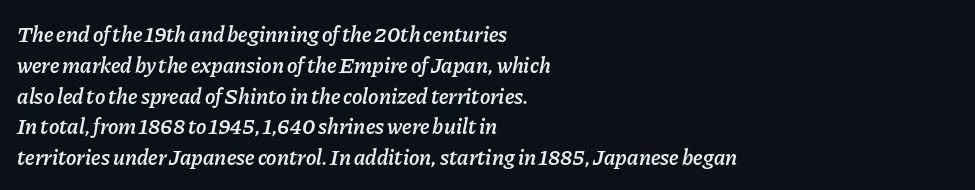
Summary of vertical rhythm: regular, with standard interline spacing. Each row of text sits above clean, open space. Italic: yes, the glyphs are oblique. Caption: multi-line text, flush left, ragged right.
